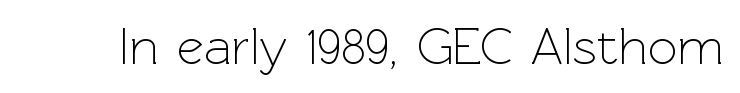
The passage shown is typed in a proportional face where columns would drift. This sample uses a sans-serif face. The strip under each line holds only bare page. The type is set solid horizontally, with unmodified tracking. Does the lettering tilt? It doesn't — this is upright. The face looks like a standard text weight, possibly lighter.
